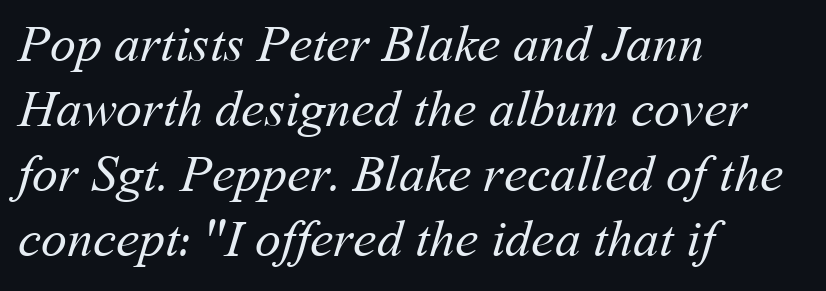
The image shows 52 px regular-weight type; set left-aligned, normal line spacing (1.25x), normal letter spacing, not underlined; medium stroke contrast and a medium x-height.
